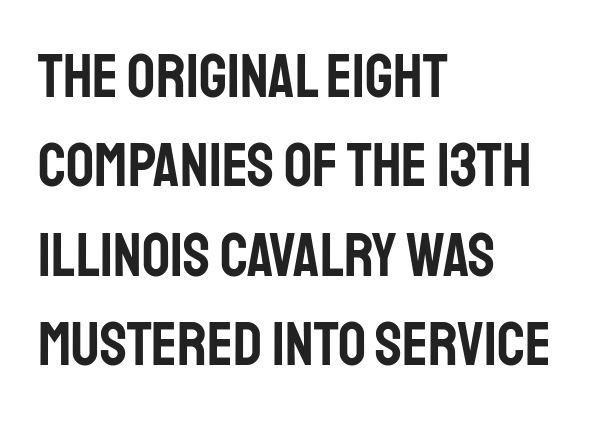
Are there feet on the stems? There aren't — it's a sans. Nobody drew a line under any word here. Letter spacing: default. These lines sit exactly where default settings would place them. When letters stand straight like this, we call the style roman or upright. This sample has the flowing, uneven cadence of proportional lettering.
